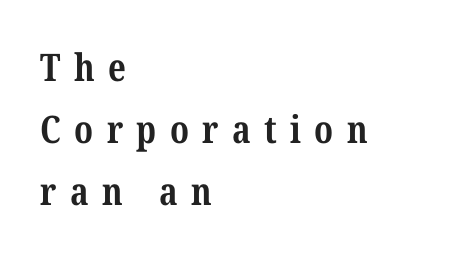
Q: Is the text bold? A: Yes.
Q: Is the typeface a serif or a sans-serif typeface? A: Serif.
Q: Is the text underlined? A: No.
Q: How is the paragraph aligned? A: Left-aligned.
Q: Is the spacing between letters normal or unusually wide? A: Unusually wide.
Q: Is the spacing between lines tight, normal or loose? A: Normal.
Q: Width (condensed, normal, or wide)? A: Condensed.
Q: Stroke contrast? A: Medium.
Q: x-height? A: Medium.
Q: Monospaced? A: No.
